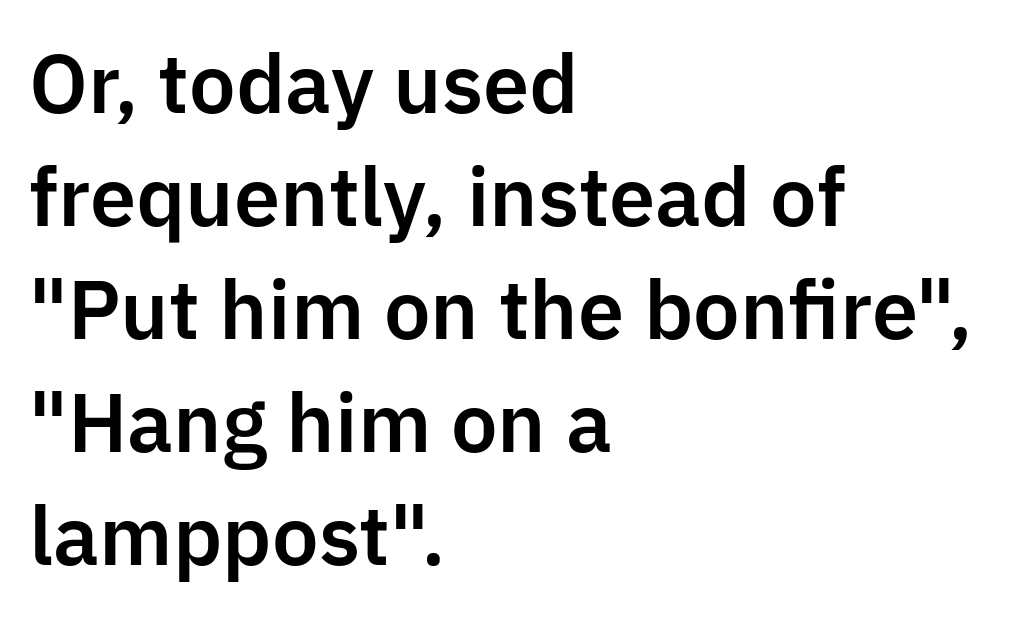
{"serif": "no", "italic": "no", "width": "normal", "stroke_contrast": "low", "x_height": "medium", "monospaced": "no", "underline": "no", "align": "left", "line_spacing": "normal", "line_spacing_ratio": 1.43, "letter_spacing": "normal", "letter_spacing_em": 0.0, "glyph_px": 79}
